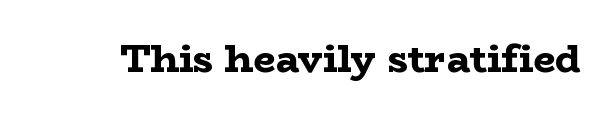
{"serif": "yes", "italic": "no", "bold": "yes", "weight": "bold", "width": "wide", "stroke_contrast": "low", "x_height": "medium", "monospaced": "no", "underline": "no", "letter_spacing": "normal", "letter_spacing_em": 0.0, "glyph_px": 39}
